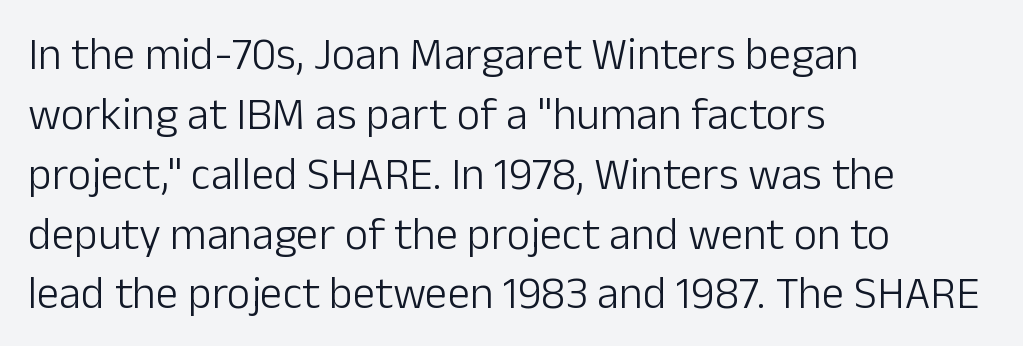
{"serif": "no", "italic": "no", "bold": "no", "weight": "light", "width": "normal", "stroke_contrast": "low", "x_height": "medium", "monospaced": "no", "underline": "no", "align": "left", "line_spacing": "normal", "line_spacing_ratio": 1.33, "letter_spacing": "normal", "letter_spacing_em": 0.0, "glyph_px": 45}
